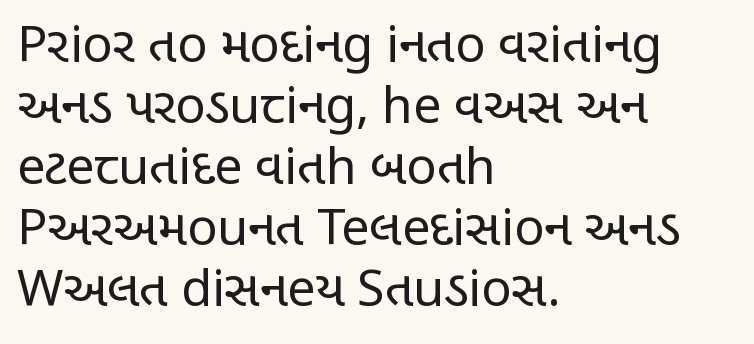
The image shows 50 px regular-weight, condensed sans-serif type, upright; set left-aligned, line spacing 1.22x, normal letter spacing, not underlined; low stroke contrast and a large x-height.
